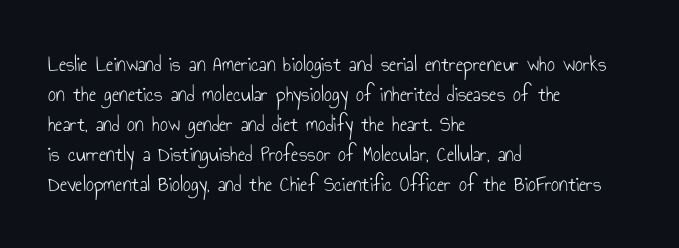
{"italic": "no", "bold": "no", "underline": "no", "align": "left", "line_spacing": "normal", "line_spacing_ratio": 1.36, "letter_spacing": "normal", "letter_spacing_em": 0.0, "glyph_px": 22}
